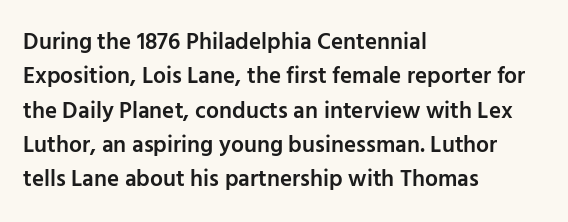
{"italic": "no", "bold": "semi", "underline": "no", "align": "left", "line_spacing": "normal", "line_spacing_ratio": 1.49, "letter_spacing": "normal", "letter_spacing_em": 0.0, "glyph_px": 23}
